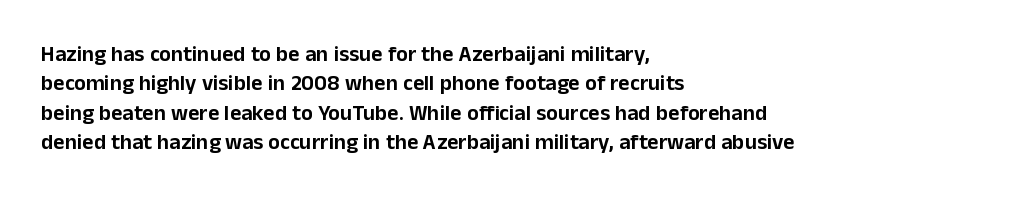
Glyph-to-glyph distance matches everyday printed text. If you drew a ruler down the left edge, every line would touch it. The letters stand upright; this is a roman face. No word sits above an underline. The line-height multiplier appears to be the usual default.
